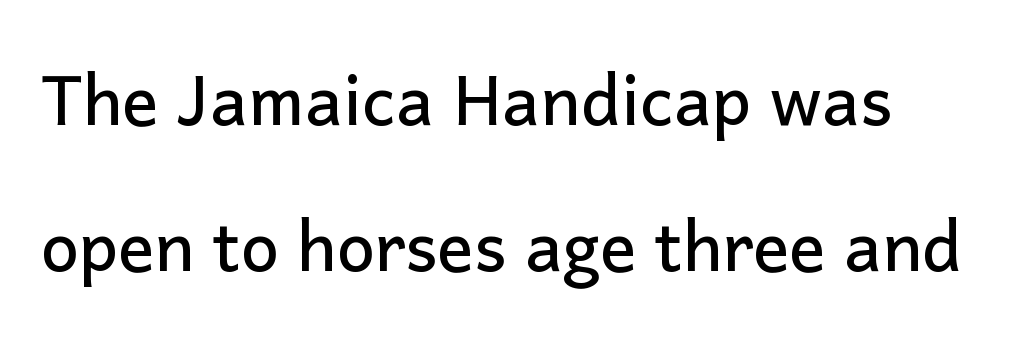
The image shows 68 px sans-serif type, upright; set left-aligned, loose line spacing (2.14x), normal letter spacing, not underlined; low stroke contrast and a medium x-height.
